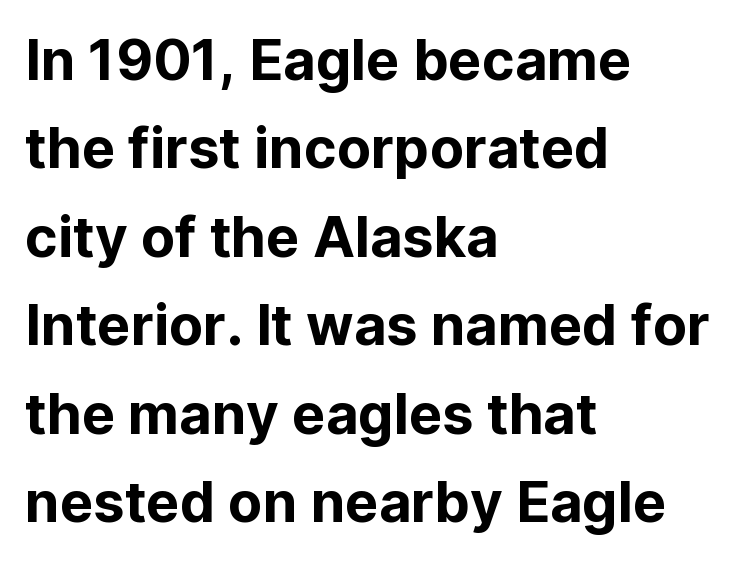
Q: Is the text italic (slanted)? A: No, it is upright.
Q: Is the typeface a serif or a sans-serif typeface? A: Sans-serif.
Q: Is the text underlined? A: No.
Q: How is the paragraph aligned? A: Left-aligned.
Q: Is the spacing between letters normal or unusually wide? A: Normal.
Q: Is the spacing between lines tight, normal or loose? A: Normal.
Q: Width (condensed, normal, or wide)? A: Normal.
Q: Stroke contrast? A: Low.
Q: x-height? A: Medium.
Q: Monospaced? A: No.
